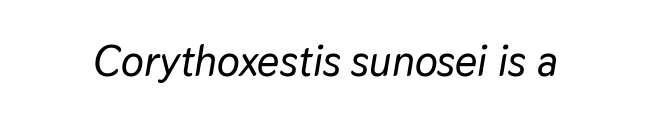
{"italic": "yes", "lean": "right", "slant_degrees": 9, "width": "normal", "stroke_contrast": "low", "x_height": "medium", "monospaced": "no", "underline": "no", "letter_spacing": "normal", "letter_spacing_em": 0.0, "glyph_px": 43}
